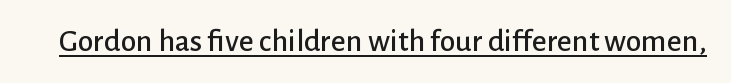
{"serif": "no", "italic": "no", "width": "normal", "stroke_contrast": "low", "x_height": "medium", "monospaced": "no", "underline": "yes", "letter_spacing": "normal", "letter_spacing_em": 0.0, "glyph_px": 32}
